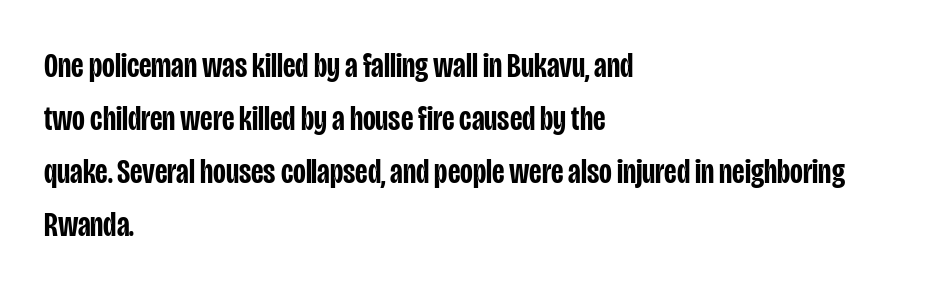
{"serif": "no", "italic": "no", "bold": "semi", "weight": "semibold", "width": "condensed", "stroke_contrast": "low", "x_height": "large", "monospaced": "no", "underline": "no", "align": "left", "line_spacing": "normal", "line_spacing_ratio": 1.51, "letter_spacing": "normal", "letter_spacing_em": 0.0, "glyph_px": 35}
